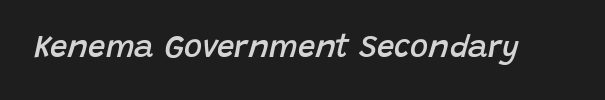
The image shows 31 px semibold type, italic (leaning right); set normal letter spacing, not underlined; low stroke contrast and a large x-height.
